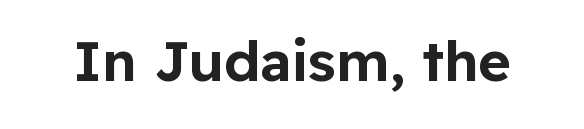
Q: Is the text italic (slanted)? A: No, it is upright.
Q: Is the typeface a serif or a sans-serif typeface? A: Sans-serif.
Q: Is the text underlined? A: No.
Q: Is the spacing between letters normal or unusually wide? A: Normal.
Q: Width (condensed, normal, or wide)? A: Normal.
Q: Stroke contrast? A: Low.
Q: x-height? A: Medium.
Q: Monospaced? A: No.
